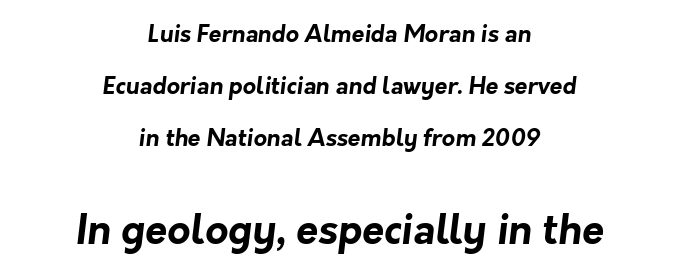
The image shows 40 px bold sans-serif type; set centered, loose line spacing (2.26x), normal letter spacing, not underlined; the second (bottom) block is 1.74x larger; low stroke contrast and a medium x-height.
